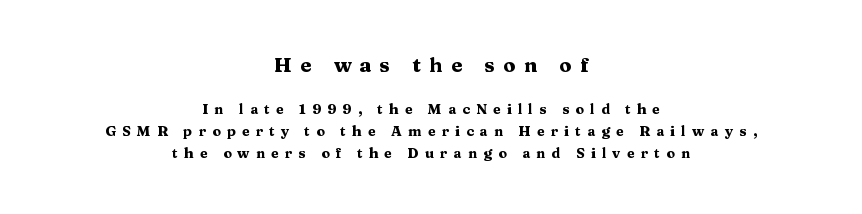
Q: Is the text bold? A: Yes.
Q: Is the text italic (slanted)? A: No, it is upright.
Q: Is the text underlined? A: No.
Q: How is the paragraph aligned? A: Centered.
Q: Is the spacing between letters normal or unusually wide? A: Unusually wide.
Q: Is the spacing between lines tight, normal or loose? A: Normal.
Q: Which block of text is set in a larger size, the first (top) or the second (bottom)? A: The first (top) one.
